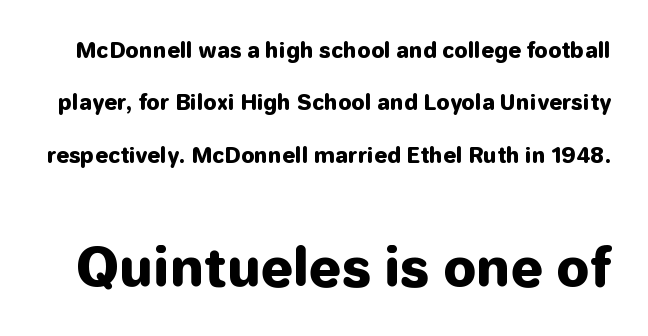
The emphasis by scale lands on block number two, below. Letter spacing: default. Classification — sans serif. The strokes are fattened all the way to bold.
